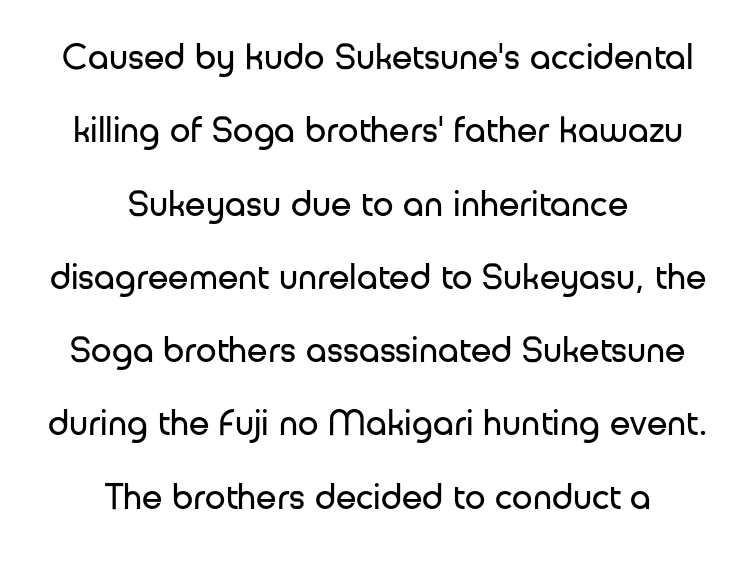
{"serif": "no", "italic": "no", "bold": "no", "weight": "regular", "width": "normal", "stroke_contrast": "low", "x_height": "medium", "monospaced": "no", "underline": "no", "align": "center", "line_spacing": "loose", "line_spacing_ratio": 1.98, "letter_spacing": "normal", "letter_spacing_em": 0.0, "glyph_px": 37}
